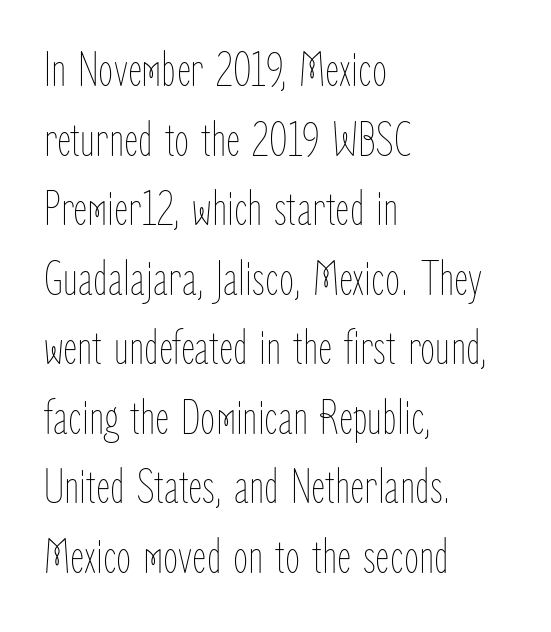
{"italic": "no", "bold": "no", "weight": "thin", "width": "condensed", "stroke_contrast": "low", "x_height": "medium", "monospaced": "no", "underline": "no", "align": "left", "line_spacing": "normal", "line_spacing_ratio": 1.42, "letter_spacing": "normal", "letter_spacing_em": 0.0, "glyph_px": 49}
